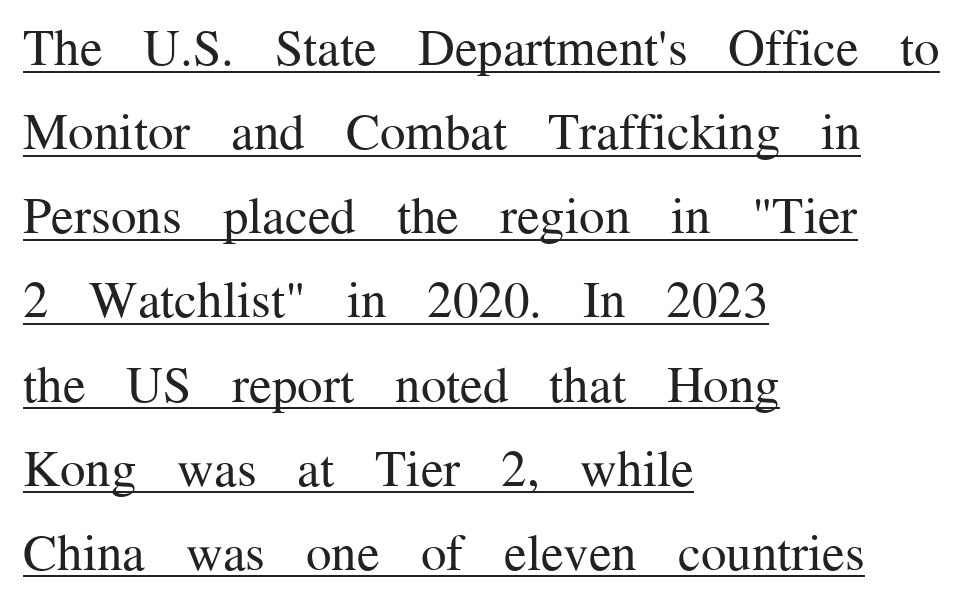
Q: Is the text bold? A: No.
Q: Is the text italic (slanted)? A: No, it is upright.
Q: Is the typeface a serif or a sans-serif typeface? A: Serif.
Q: Is the text underlined? A: Yes.
Q: How is the paragraph aligned? A: Left-aligned.
Q: Is the spacing between letters normal or unusually wide? A: Normal.
Q: Is the spacing between lines tight, normal or loose? A: Normal.
Q: Width (condensed, normal, or wide)? A: Normal.
Q: Stroke contrast? A: Medium.
Q: x-height? A: Medium.
Q: Monospaced? A: No.
